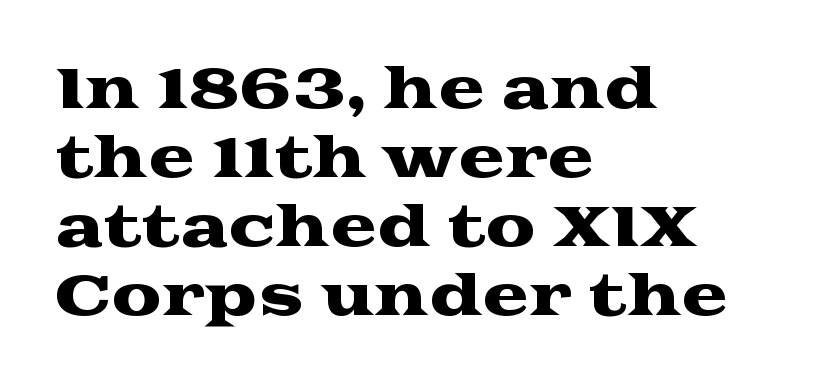
The image shows 56 px wide serif type, upright; set left-aligned, line spacing 1.23x, normal letter spacing, not underlined; medium stroke contrast and a medium x-height.
